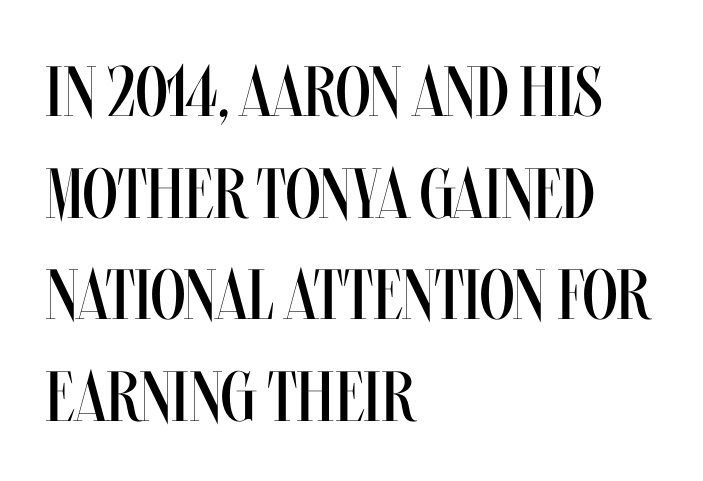
Q: Is the text bold? A: No.
Q: Is the text italic (slanted)? A: No, it is upright.
Q: Is the text underlined? A: No.
Q: How is the paragraph aligned? A: Left-aligned.
Q: Is the spacing between letters normal or unusually wide? A: Normal.
Q: Is the spacing between lines tight, normal or loose? A: Normal.
Q: Width (condensed, normal, or wide)? A: Condensed.
Q: Stroke contrast? A: Medium.
Q: x-height? A: Large.
Q: Monospaced? A: No.
